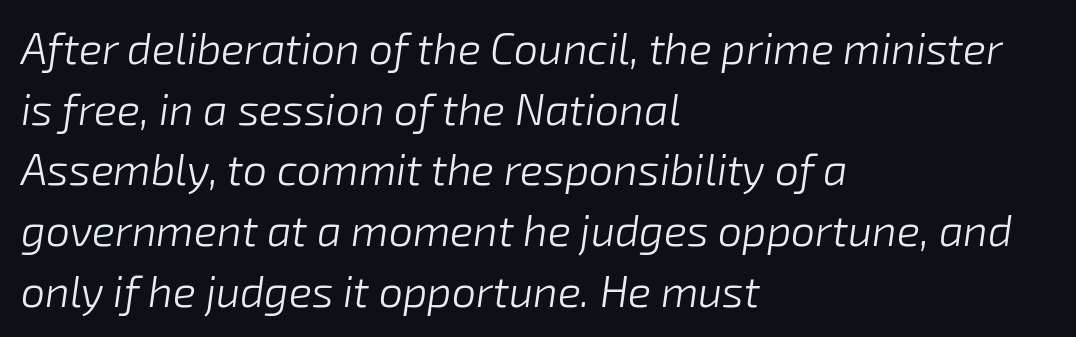
Q: Is the text bold? A: No.
Q: Is the text italic (slanted)? A: Yes, it leans right by about 8 degrees.
Q: Is the text underlined? A: No.
Q: How is the paragraph aligned? A: Left-aligned.
Q: Is the spacing between letters normal or unusually wide? A: Normal.
Q: Is the spacing between lines tight, normal or loose? A: Normal.
Q: Width (condensed, normal, or wide)? A: Normal.
Q: Stroke contrast? A: Low.
Q: x-height? A: Medium.
Q: Monospaced? A: No.
